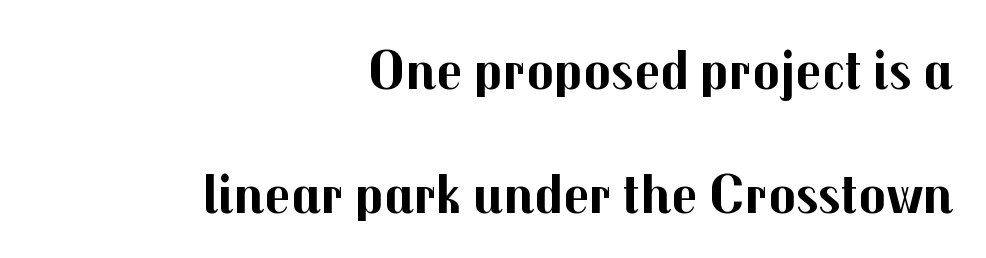
Regarding serifs, this sample does without them. You could call the tracking neutral — neither tight nor loose. Reading down the block, your eye finds every line finishing at a fixed right position. Does the leading feel generous? Absolutely, it's lavish.
